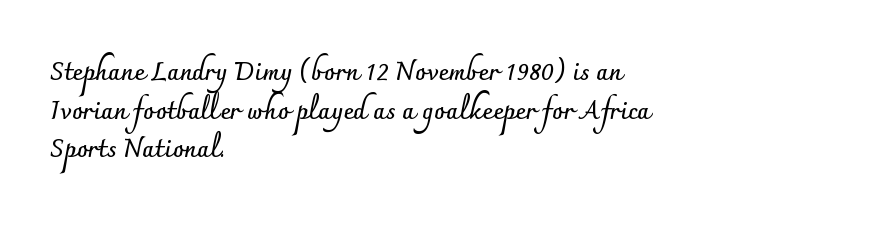
{"bold": "yes", "underline": "no", "align": "left", "line_spacing": "normal", "line_spacing_ratio": 1.55, "letter_spacing": "normal", "letter_spacing_em": 0.0, "glyph_px": 25}
